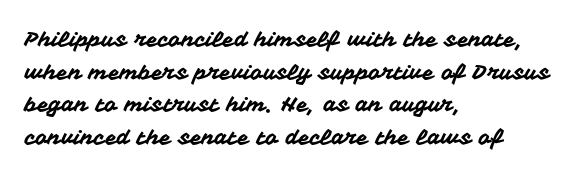
The image shows 21 px text type; set left-aligned, normal line spacing (1.55x), normal letter spacing, not underlined.
